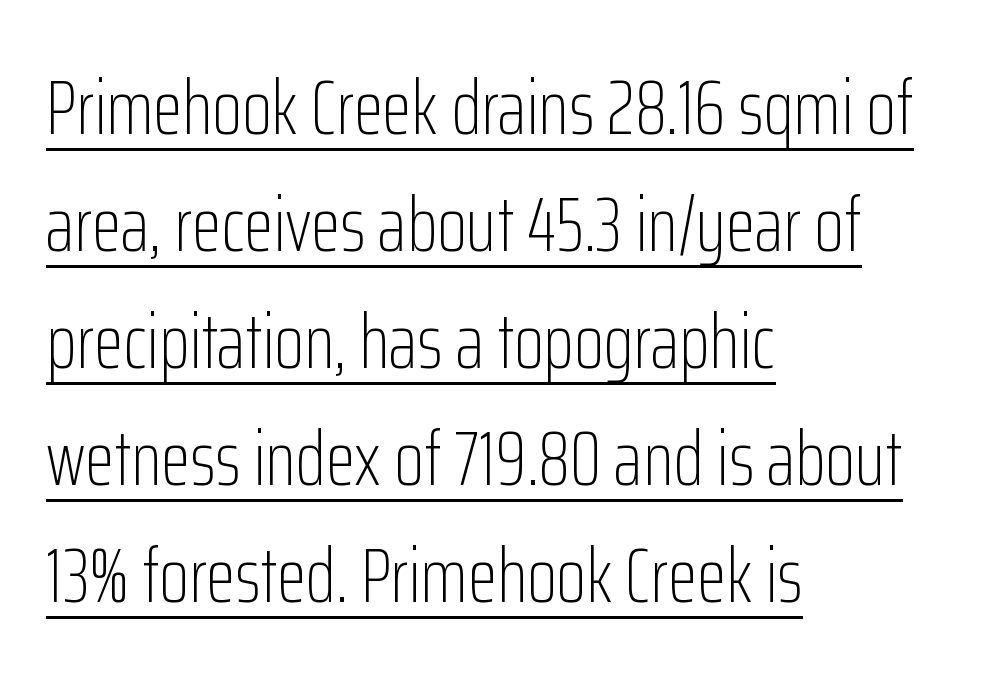
{"serif": "no", "italic": "no", "bold": "no", "weight": "light", "width": "condensed", "stroke_contrast": "low", "x_height": "medium", "monospaced": "no", "underline": "yes", "align": "left", "line_spacing": "normal", "line_spacing_ratio": 1.52, "letter_spacing": "normal", "letter_spacing_em": 0.0, "glyph_px": 77}
